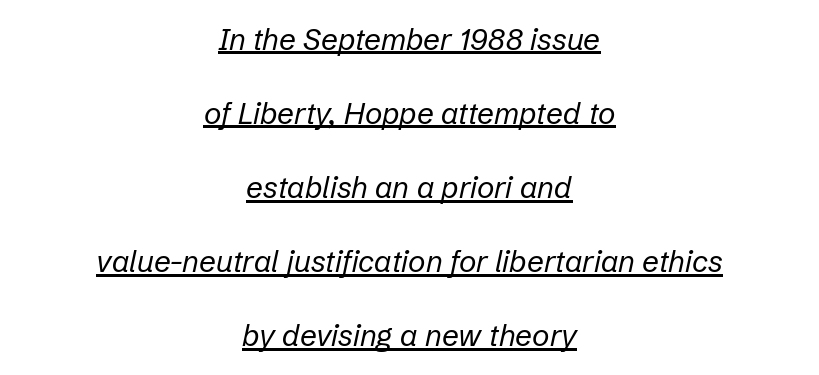
Q: Is the text bold? A: No.
Q: Is the text italic (slanted)? A: Yes, it leans right by about 12 degrees.
Q: Is the text underlined? A: Yes.
Q: How is the paragraph aligned? A: Centered.
Q: Is the spacing between letters normal or unusually wide? A: Normal.
Q: Is the spacing between lines tight, normal or loose? A: Loose.
Q: Width (condensed, normal, or wide)? A: Normal.
Q: Stroke contrast? A: Low.
Q: x-height? A: Medium.
Q: Monospaced? A: No.
